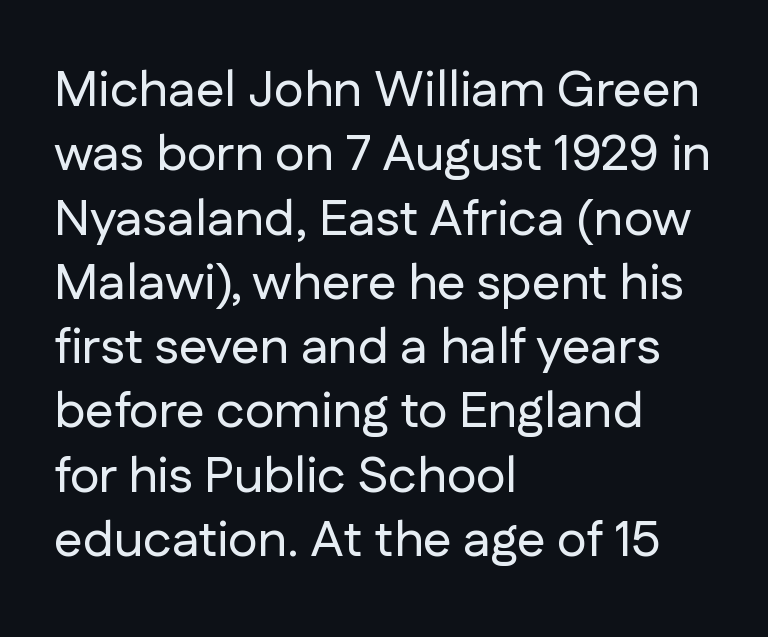
The image shows 51 px sans-serif type, upright; set left-aligned, normal line spacing (1.26x), normal letter spacing, not underlined; low stroke contrast and a medium x-height.
